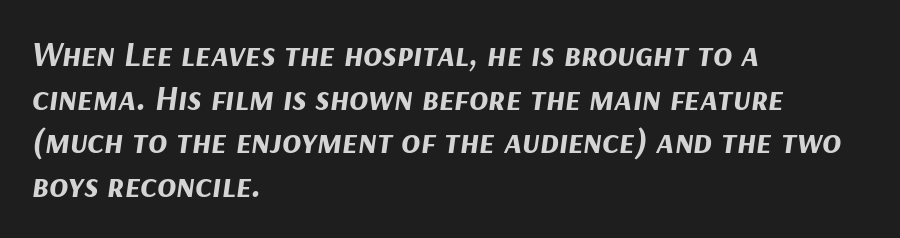
Varying glyph widths throughout — classic text-font behaviour. Line beginnings align vertically; line endings do not. If you drew a line through each stem, it would be angled. Each glyph is drawn with heavy, bold strokes.
